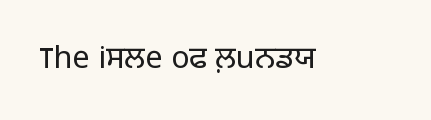
The image shows 31 px light sans-serif type, upright; set normal letter spacing, not underlined; low stroke contrast and a medium x-height.
